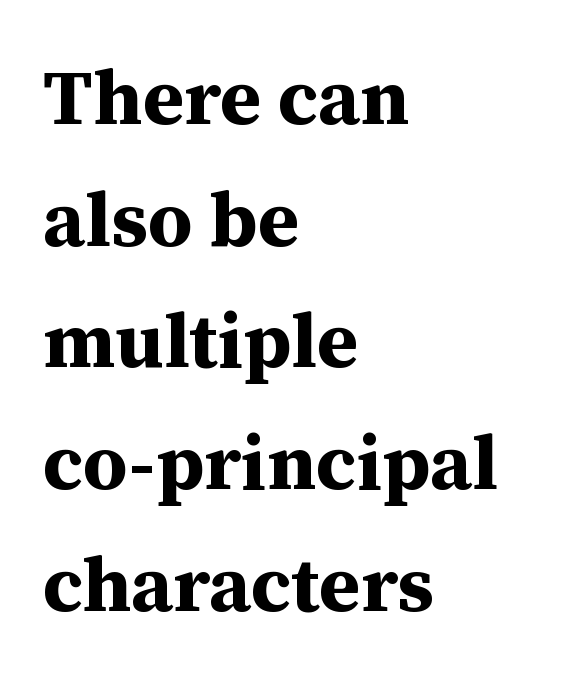
The image shows 78 px bold serif type, upright; set left-aligned, normal line spacing (1.56x), normal letter spacing, not underlined; medium stroke contrast and a medium x-height.
